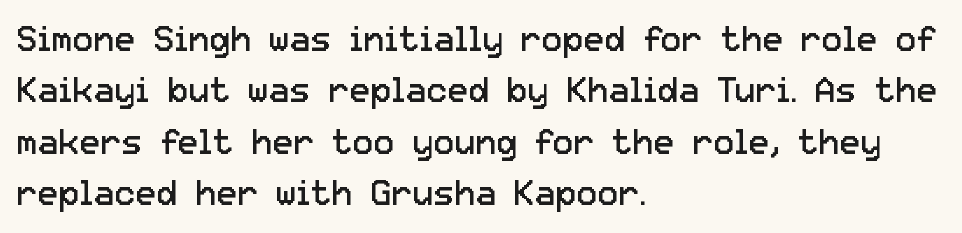
Type without underlining. Ink coverage per letter is moderate at most. Ascenders rise straight up at ninety degrees. Caption: multi-line text, flush left, ragged right. Nobody touched the tracking dial on this one. No feet cap the strokes, marking this as sans-serif type.
